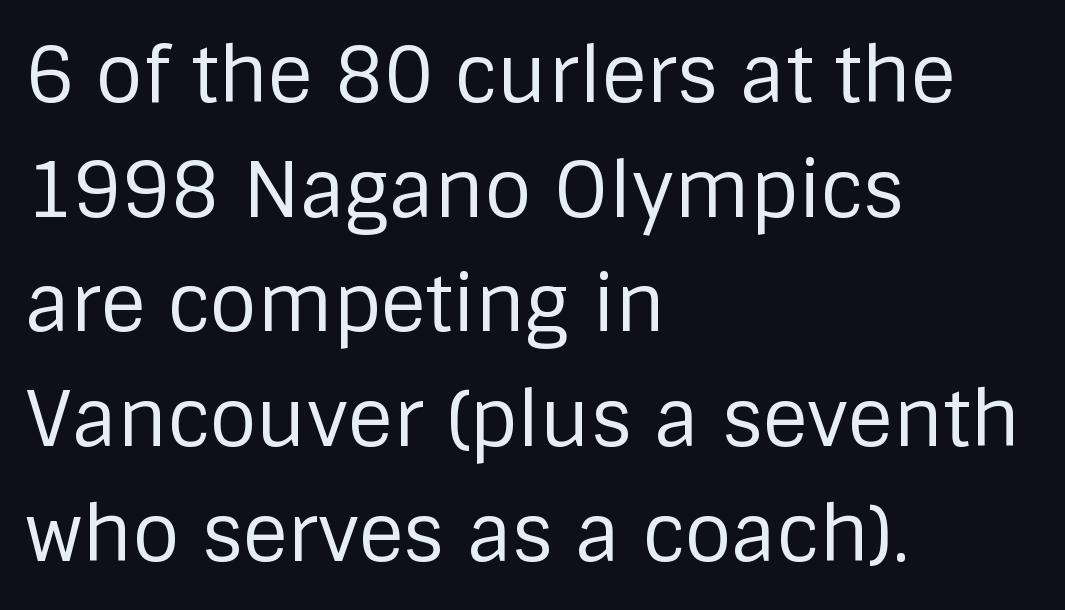
Q: Is the text bold? A: No.
Q: Is the text italic (slanted)? A: No, it is upright.
Q: Is the typeface a serif or a sans-serif typeface? A: Sans-serif.
Q: Is the text underlined? A: No.
Q: How is the paragraph aligned? A: Left-aligned.
Q: Is the spacing between letters normal or unusually wide? A: Normal.
Q: Is the spacing between lines tight, normal or loose? A: Normal.
Q: Width (condensed, normal, or wide)? A: Normal.
Q: Stroke contrast? A: Low.
Q: x-height? A: Large.
Q: Monospaced? A: No.
